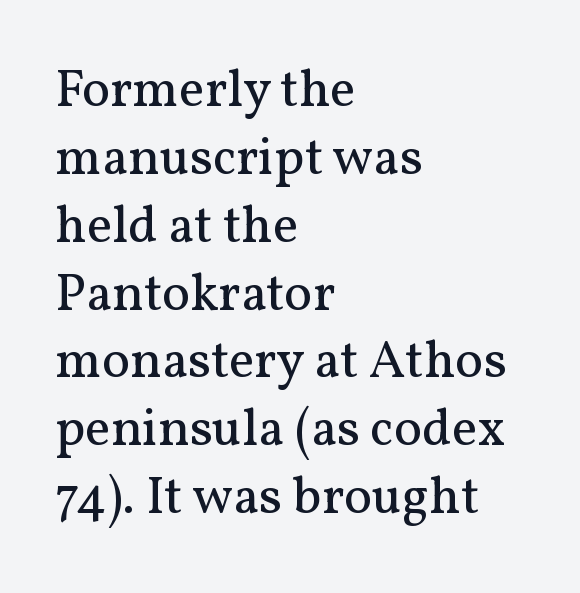
{"serif": "yes", "italic": "no", "bold": "no", "weight": "regular", "width": "normal", "stroke_contrast": "medium", "x_height": "medium", "monospaced": "no", "underline": "no", "align": "left", "line_spacing": "normal", "line_spacing_ratio": 1.28, "letter_spacing": "normal", "letter_spacing_em": 0.0, "glyph_px": 53}
